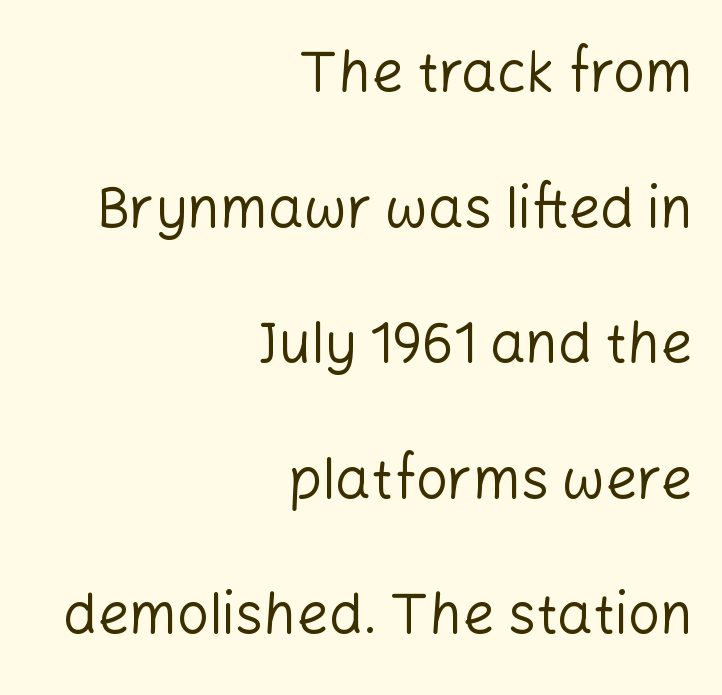
{"serif": "no", "italic": "no", "bold": "no", "weight": "regular", "width": "normal", "stroke_contrast": "low", "x_height": "medium", "monospaced": "no", "underline": "no", "align": "right", "line_spacing": "loose", "line_spacing_ratio": 2.42, "letter_spacing": "normal", "letter_spacing_em": 0.0, "glyph_px": 56}
